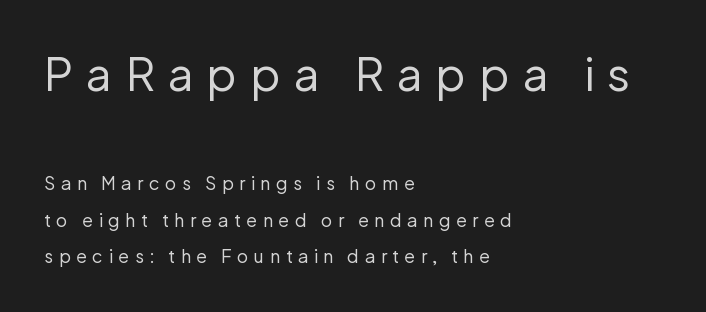
Q: Is the text bold? A: No.
Q: Is the text italic (slanted)? A: No, it is upright.
Q: Is the typeface a serif or a sans-serif typeface? A: Sans-serif.
Q: Is the text underlined? A: No.
Q: How is the paragraph aligned? A: Left-aligned.
Q: Is the spacing between letters normal or unusually wide? A: Unusually wide.
Q: Is the spacing between lines tight, normal or loose? A: Loose.
Q: Which block of text is set in a larger size, the first (top) or the second (bottom)? A: The first (top) one.
Q: Width (condensed, normal, or wide)? A: Normal.
Q: Stroke contrast? A: Low.
Q: x-height? A: Medium.
Q: Monospaced? A: No.
